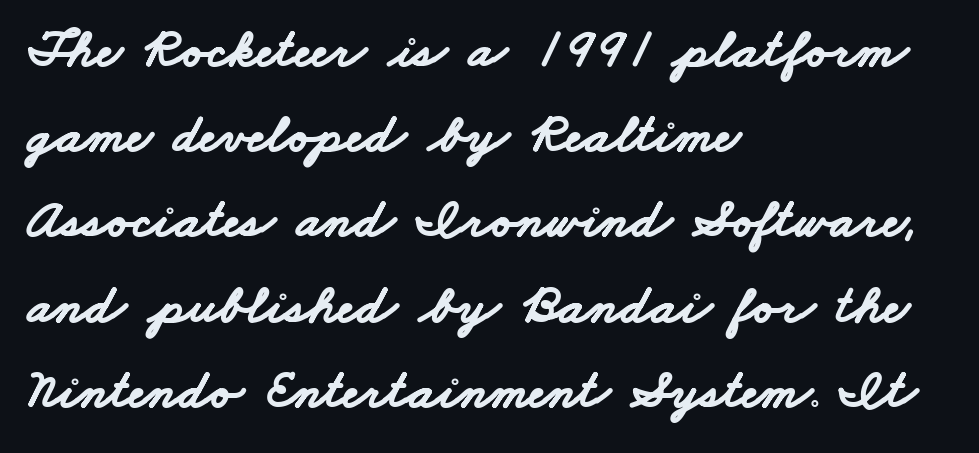
The lines sit at an ordinary, default distance from one another. Each row of text sits above clean, open space. Check where the strokes stop: nothing finishes them off — pure sans. Every row of glyphs begins at an identical x-position on the left. Spacing verdict: proportional, widths tailored to each character. Thick stems and heavy bowls — unmistakably bold.
